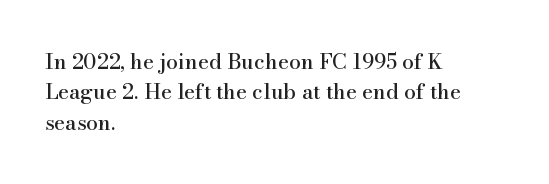
Q: Is the text italic (slanted)? A: No, it is upright.
Q: Is the text underlined? A: No.
Q: How is the paragraph aligned? A: Left-aligned.
Q: Is the spacing between letters normal or unusually wide? A: Normal.
Q: Is the spacing between lines tight, normal or loose? A: Normal.
